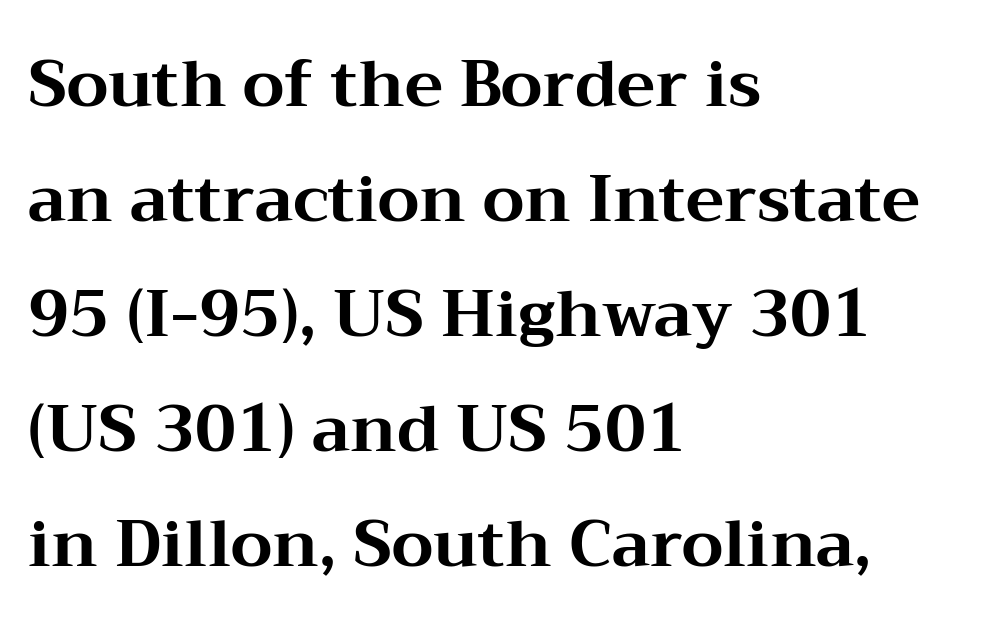
Every row of glyphs begins at an identical x-position on the left. The area under the type is left untouched. Do the characters align in a grid? No, the font is proportional. Typesetter's note: full bold, strokes at maximum text heaviness. To sum up the face: it has serifs.
